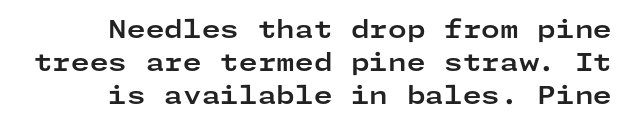
Q: Is the text bold? A: Yes.
Q: Is the text italic (slanted)? A: No, it is upright.
Q: Is the text underlined? A: No.
Q: How is the paragraph aligned? A: Right-aligned.
Q: Is the spacing between letters normal or unusually wide? A: Normal.
Q: Is the spacing between lines tight, normal or loose? A: Normal.
